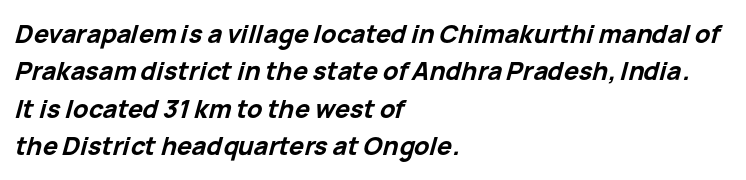
Horizontally, the lines are justified to the leading edge only. Does extra space separate the letters? No, they use regular spacing. Emphasis by weight is at full strength: bold. A typesetter would mark this as italic.
